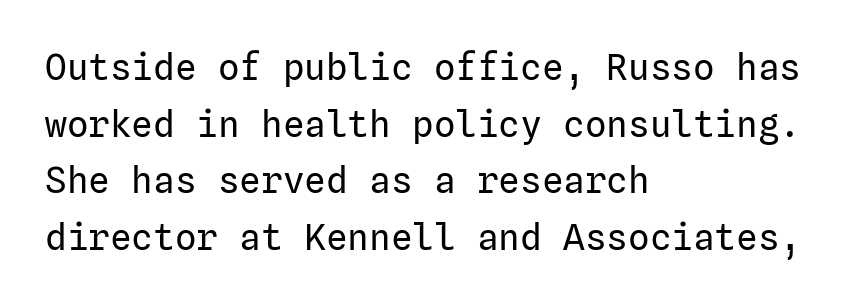
Q: Is the text bold? A: No.
Q: Is the text italic (slanted)? A: No, it is upright.
Q: Is the typeface a serif or a sans-serif typeface? A: Sans-serif.
Q: Is the text underlined? A: No.
Q: How is the paragraph aligned? A: Left-aligned.
Q: Is the spacing between letters normal or unusually wide? A: Normal.
Q: Is the spacing between lines tight, normal or loose? A: Normal.
Q: Width (condensed, normal, or wide)? A: Normal.
Q: Stroke contrast? A: Low.
Q: x-height? A: Medium.
